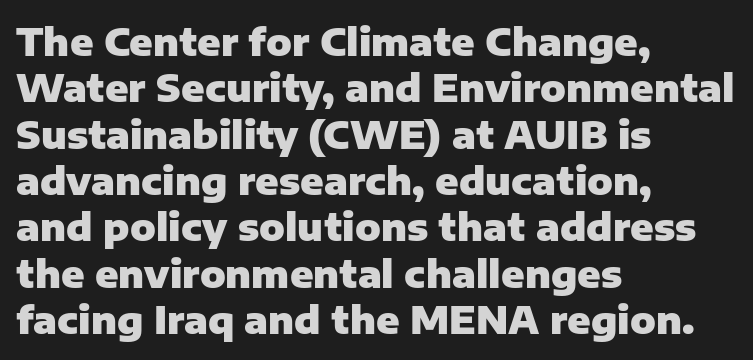
Q: Is the text bold? A: Yes.
Q: Is the text italic (slanted)? A: No, it is upright.
Q: Is the typeface a serif or a sans-serif typeface? A: Sans-serif.
Q: Is the text underlined? A: No.
Q: How is the paragraph aligned? A: Left-aligned.
Q: Is the spacing between letters normal or unusually wide? A: Normal.
Q: Width (condensed, normal, or wide)? A: Normal.
Q: Stroke contrast? A: Low.
Q: x-height? A: Medium.
Q: Monospaced? A: No.
